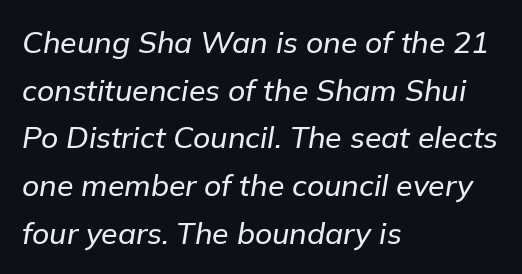
These lines are set flush left with a ragged right edge. Just letters on the line, the space beneath them empty. Note the varied advance widths — an 'i' is clearly narrower than an 'm'. Would a proofreader flag this as italicized? Yes. The designer left line spacing at the default. Default kerning and tracking; the words read as compact shapes.
